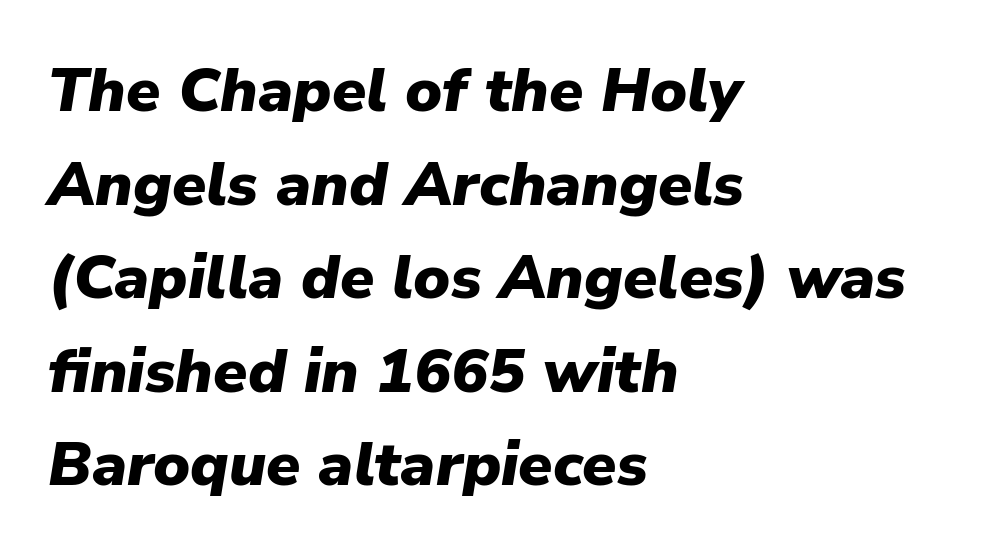
The strokes are fattened all the way to bold. Each letter keeps its own natural width here, so spacing adapts to shape. The line texture is even and compact thanks to regular tracking. Observe the lean: these are italic letterforms. Descender tails drop into unmarked territory. How would I describe the line gaps? Plain and ordinary.
